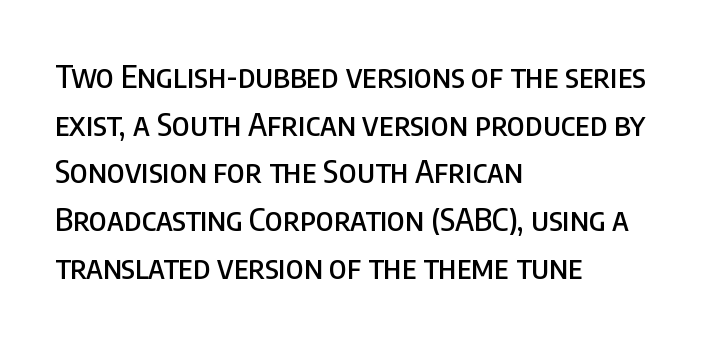
Q: Is the text italic (slanted)? A: No, it is upright.
Q: Is the typeface a serif or a sans-serif typeface? A: Sans-serif.
Q: Is the text underlined? A: No.
Q: How is the paragraph aligned? A: Left-aligned.
Q: Is the spacing between letters normal or unusually wide? A: Normal.
Q: Is the spacing between lines tight, normal or loose? A: Normal.
Q: Width (condensed, normal, or wide)? A: Condensed.
Q: Stroke contrast? A: Low.
Q: x-height? A: Large.
Q: Monospaced? A: No.
